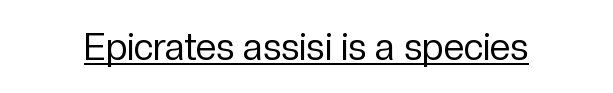
The image shows 37 px regular-weight sans-serif type, upright; set normal letter spacing, underlined; low stroke contrast and a medium x-height.
